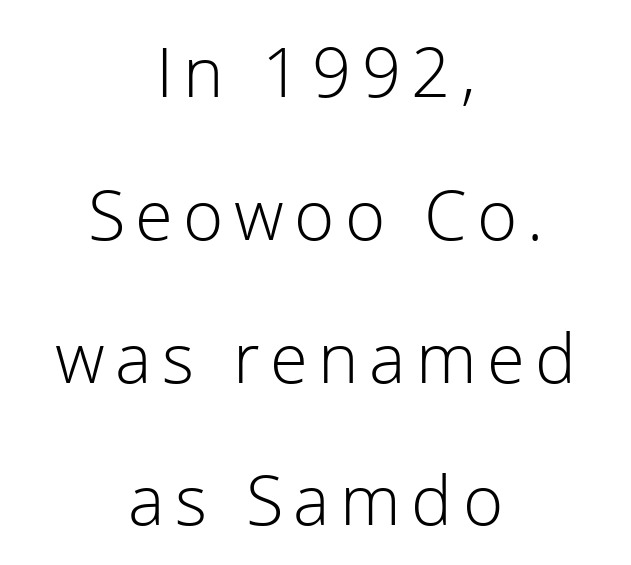
Q: Is the text bold? A: No.
Q: Is the text italic (slanted)? A: No, it is upright.
Q: Is the typeface a serif or a sans-serif typeface? A: Sans-serif.
Q: Is the text underlined? A: No.
Q: How is the paragraph aligned? A: Centered.
Q: Is the spacing between lines tight, normal or loose? A: Loose.
Q: Width (condensed, normal, or wide)? A: Normal.
Q: Stroke contrast? A: Low.
Q: x-height? A: Medium.
Q: Monospaced? A: No.
